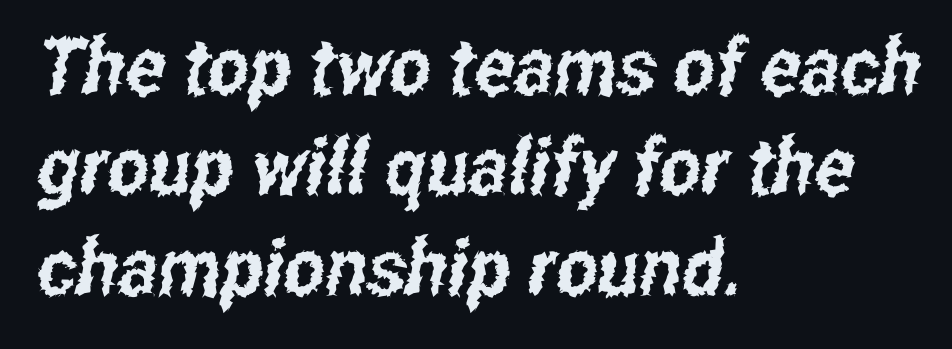
The baseline area is clear. Character widths vary here, with narrow letters taking less room than wide ones. The text block is weighted toward the left margin, trailing off unevenly rightward. You can tell from the bare stems that sans-serif type was used. Notice how descenders clear the ascenders below comfortably — that's standard leading.
